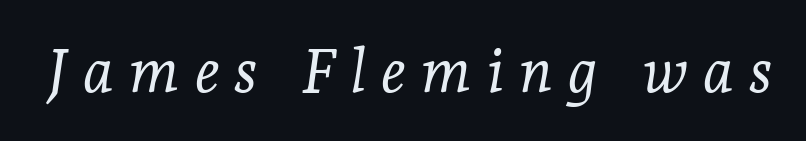
Is the letter spacing exaggerated? Yes — the characters are pushed far apart. Each row of text sits above clean, open space. Each stroke keeps to a modest, everyday thickness or less. The whole block is typeset with a tilt.
